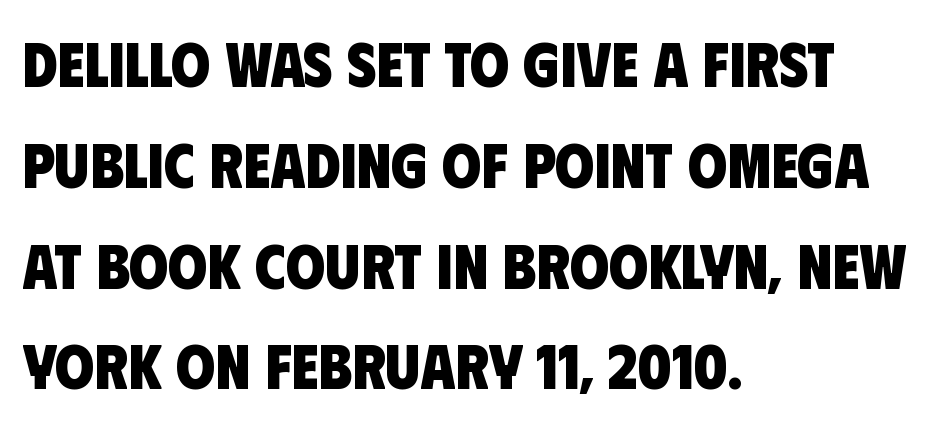
A bare baseline throughout the passage. Does the leading feel generous? No, just average. You'd pick this weight for a headline — it's a proper bold. Here the designer chose a conventional face with non-uniform glyph widths. The rendering keeps characters at their native spacing. Examine the stroke ends and you'll find no serifs.
